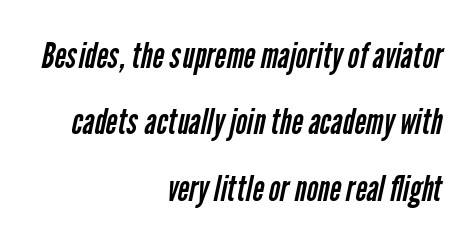
The image shows 35 px regular-weight, condensed sans-serif type; set right-aligned, loose line spacing (1.9x), normal letter spacing, not underlined; low stroke contrast and a medium x-height.
